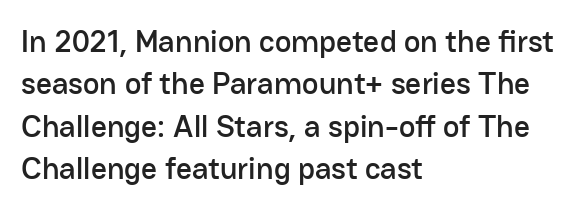
The image shows 31 px sans-serif type, upright; set left-aligned, normal line spacing (1.37x), normal letter spacing, not underlined; low stroke contrast and a medium x-height.
